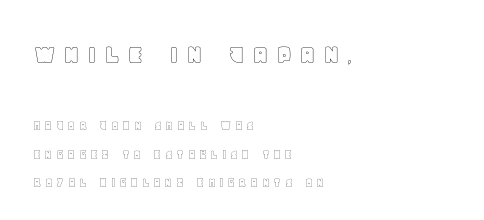
Q: Is the text italic (slanted)? A: No, it is upright.
Q: Is the text underlined? A: No.
Q: How is the paragraph aligned? A: Left-aligned.
Q: Is the spacing between letters normal or unusually wide? A: Unusually wide.
Q: Is the spacing between lines tight, normal or loose? A: Loose.
Q: Which block of text is set in a larger size, the first (top) or the second (bottom)? A: The first (top) one.
Q: Width (condensed, normal, or wide)? A: Normal.
Q: x-height? A: Large.
Q: Monospaced? A: No.
